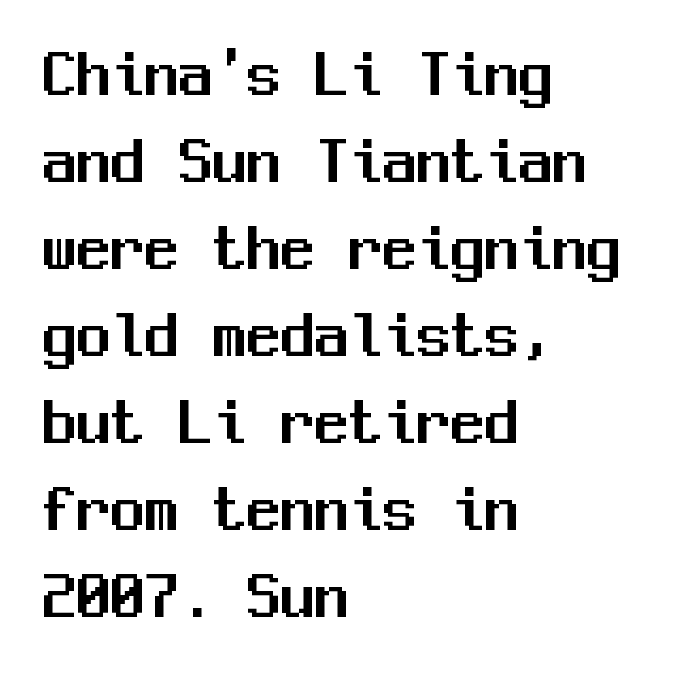
Is this a fixed-width face? Yes — each glyph sits in an identical cell. These lines sit exactly where default settings would place them. The lines are quadded left. Each word holds together tightly as a unit, with standard inter-letter gaps. The specimen omits any rule beneath the text block's lines. Notice how the stems are strictly vertical — no italics here.
